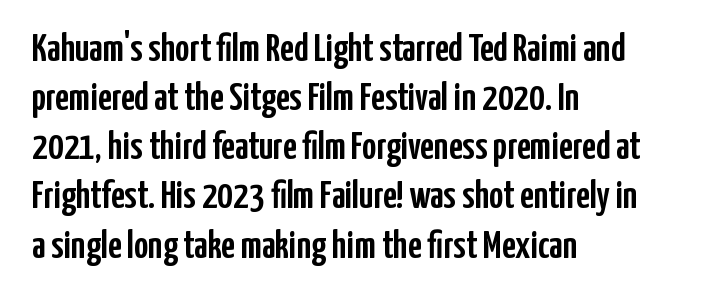
Q: Is the text italic (slanted)? A: No, it is upright.
Q: Is the typeface a serif or a sans-serif typeface? A: Sans-serif.
Q: Is the text underlined? A: No.
Q: How is the paragraph aligned? A: Left-aligned.
Q: Is the spacing between letters normal or unusually wide? A: Normal.
Q: Is the spacing between lines tight, normal or loose? A: Normal.
Q: Width (condensed, normal, or wide)? A: Condensed.
Q: Stroke contrast? A: Low.
Q: x-height? A: Medium.
Q: Monospaced? A: No.
